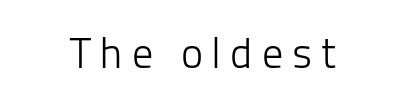
The letterforms sit at book weight or below. Observe the wide spacing: letters keep a clear distance from each other. Lines of text with bare space underneath. Each letter's strokes conclude bluntly, with no projecting serifs.
